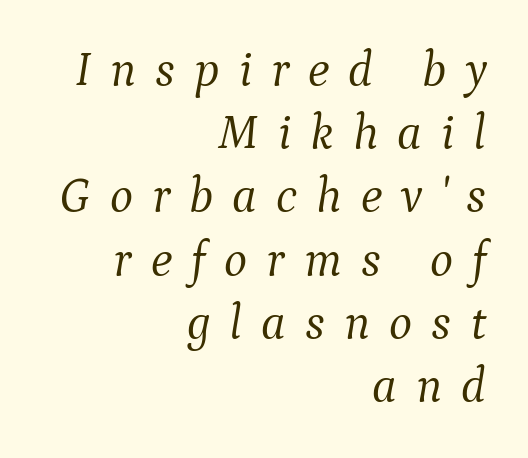
{"serif": "yes", "italic": "yes", "lean": "right", "slant_degrees": 9, "bold": "no", "weight": "light", "width": "normal", "stroke_contrast": "medium", "x_height": "medium", "monospaced": "no", "underline": "no", "align": "right", "line_spacing": "normal", "line_spacing_ratio": 1.29, "letter_spacing": "wide", "letter_spacing_em": 0.39, "glyph_px": 49}
